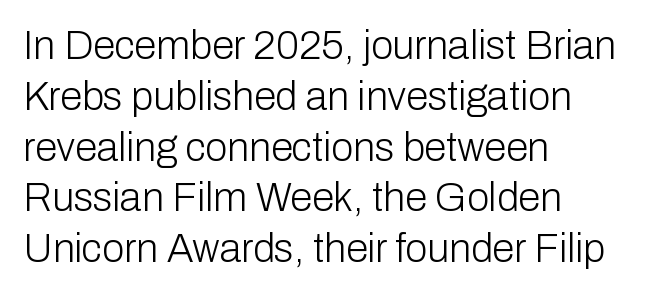
Q: Is the text bold? A: No.
Q: Is the text italic (slanted)? A: No, it is upright.
Q: Is the typeface a serif or a sans-serif typeface? A: Sans-serif.
Q: Is the text underlined? A: No.
Q: How is the paragraph aligned? A: Left-aligned.
Q: Is the spacing between letters normal or unusually wide? A: Normal.
Q: Is the spacing between lines tight, normal or loose? A: Normal.
Q: Width (condensed, normal, or wide)? A: Normal.
Q: Stroke contrast? A: Low.
Q: x-height? A: Medium.
Q: Monospaced? A: No.
